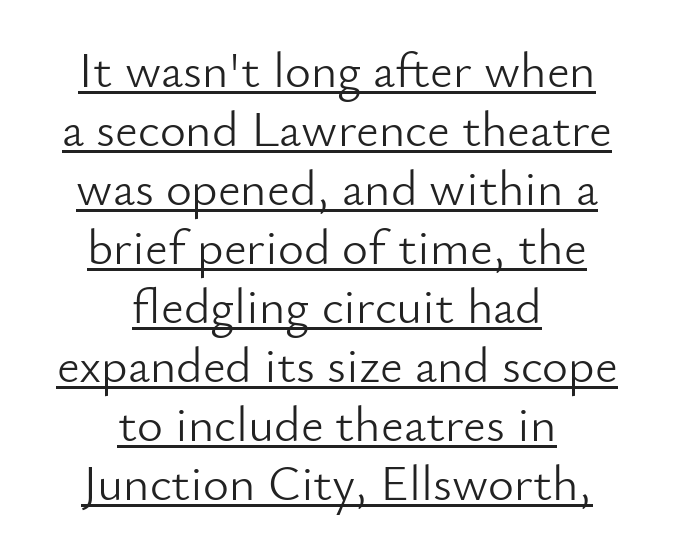
{"serif": "no", "italic": "no", "bold": "no", "weight": "light", "width": "normal", "stroke_contrast": "low", "x_height": "small", "monospaced": "no", "underline": "yes", "align": "center", "line_spacing_ratio": 1.18, "letter_spacing": "normal", "letter_spacing_em": 0.0, "glyph_px": 50}
